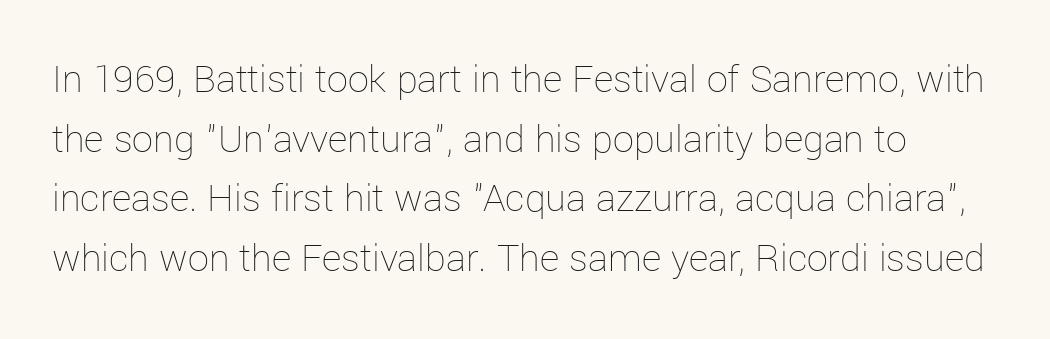
{"italic": "no", "bold": "no", "weight": "thin", "width": "normal", "stroke_contrast": "low", "x_height": "medium", "monospaced": "no", "underline": "no", "line_spacing": "normal", "line_spacing_ratio": 1.42, "letter_spacing": "normal", "letter_spacing_em": 0.0, "glyph_px": 42}
